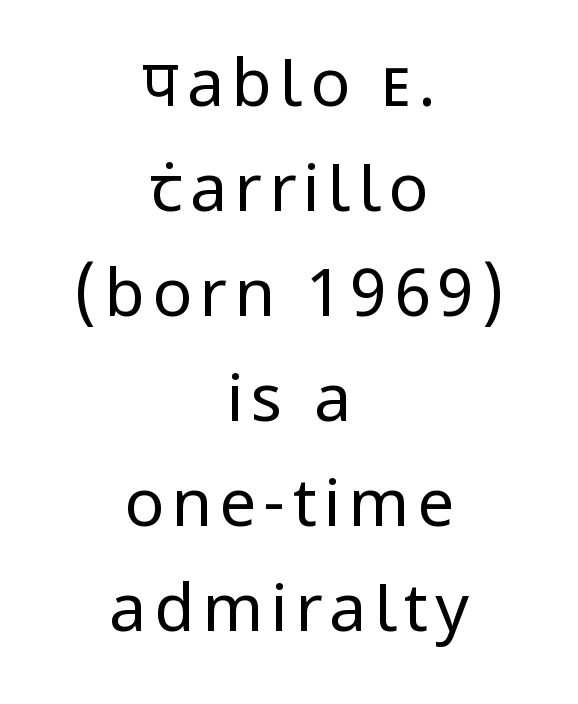
Q: Is the text bold? A: No.
Q: Is the text italic (slanted)? A: No, it is upright.
Q: Is the typeface a serif or a sans-serif typeface? A: Sans-serif.
Q: Is the text underlined? A: No.
Q: How is the paragraph aligned? A: Centered.
Q: Is the spacing between lines tight, normal or loose? A: Normal.
Q: Width (condensed, normal, or wide)? A: Normal.
Q: Stroke contrast? A: Low.
Q: x-height? A: Medium.
Q: Monospaced? A: No.
